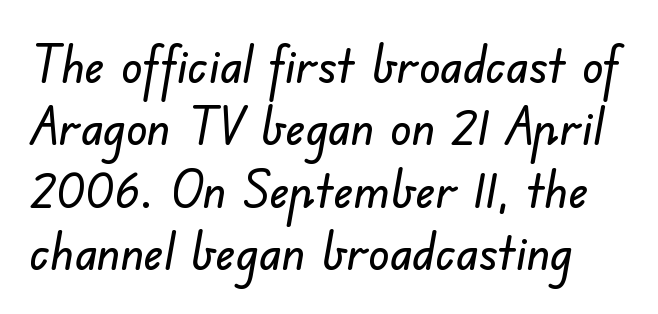
No feet cap the strokes, marking this as sans-serif type. Tracking value appears to be zero — textbook default spacing. The strip under each line holds only bare page. Note the varied advance widths — an 'i' is clearly narrower than an 'm'.
